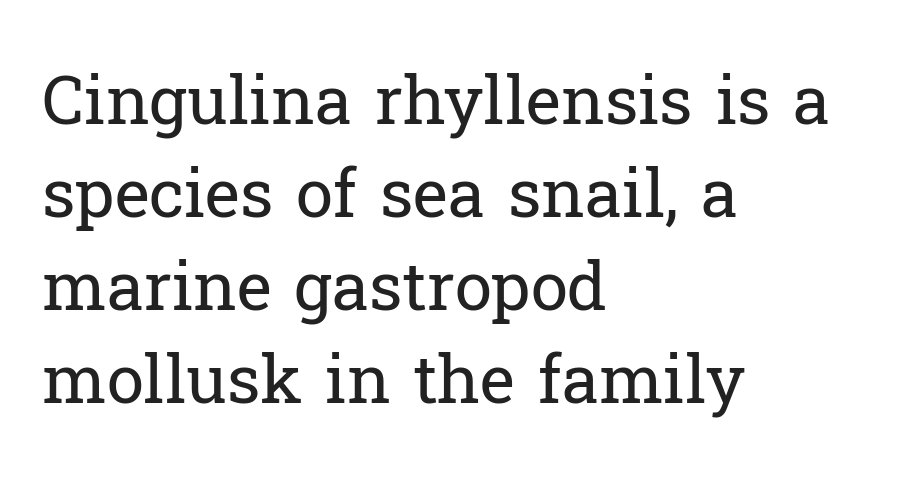
Varying glyph widths throughout — classic text-font behaviour. You can tell it's not italic because the verticals are truly vertical. The typesetting does not lean heavy: it is not bold. The type family on display is of the serif kind. The passage shown has conventional tracking throughout. The line-height multiplier appears to be the usual default.
